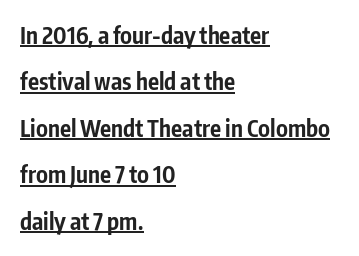
{"italic": "no", "bold": "yes", "underline": "yes", "align": "left", "line_spacing": "loose", "line_spacing_ratio": 2.02, "letter_spacing": "normal", "letter_spacing_em": 0.0, "glyph_px": 23}
